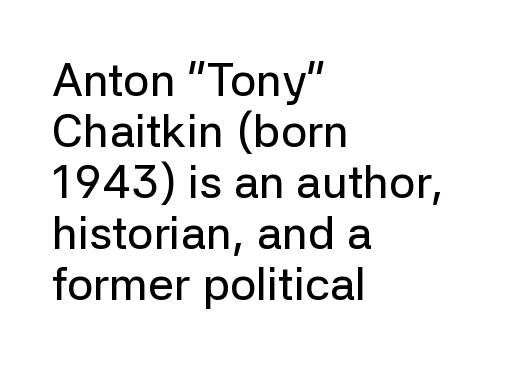
Italic: no, the glyphs are upright roman. The face used here is proportionally spaced, like ordinary book or web type. The rendering keeps characters at their native spacing. Summary of vertical rhythm: compact, with narrow interline spacing.
